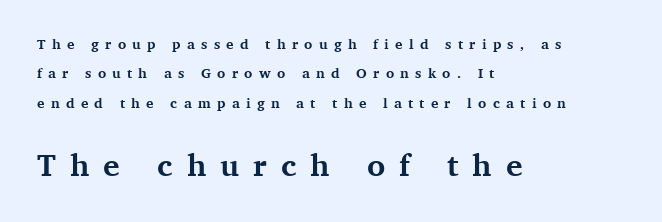
Q: Is the text bold? A: Yes.
Q: Is the text italic (slanted)? A: No, it is upright.
Q: Is the typeface a serif or a sans-serif typeface? A: Serif.
Q: Is the text underlined? A: No.
Q: How is the paragraph aligned? A: Left-aligned.
Q: Is the spacing between letters normal or unusually wide? A: Unusually wide.
Q: Is the spacing between lines tight, normal or loose? A: Loose.
Q: Which block of text is set in a larger size, the first (top) or the second (bottom)? A: The second (bottom) one.
Q: Width (condensed, normal, or wide)? A: Normal.
Q: Stroke contrast? A: Medium.
Q: x-height? A: Medium.
Q: Monospaced? A: No.
